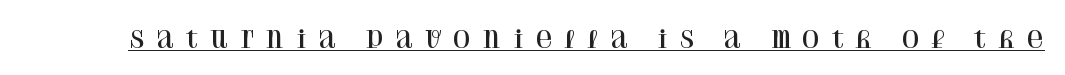
The image shows 23 px text type, upright; set unusually wide letter spacing (+0.45 em), underlined.
